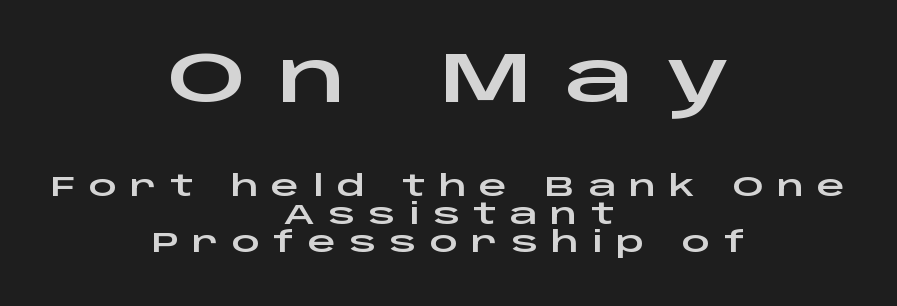
The image shows 70 px wide sans-serif type, upright; set centered, tight line spacing (1.01x), unusually wide letter spacing (+0.46 em), not underlined; the first (top) block is 2.5x larger; low stroke contrast and a large x-height.
